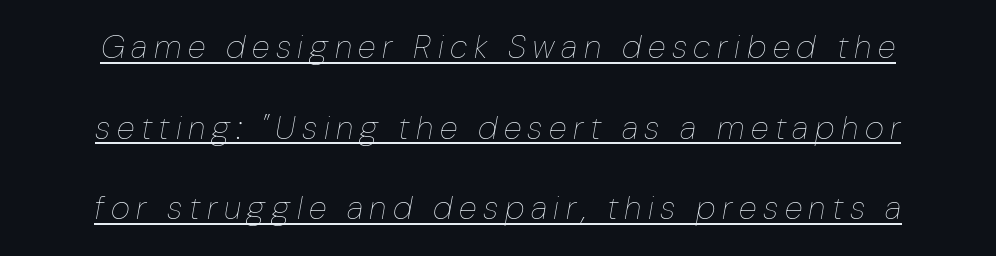
{"italic": "yes", "lean": "right", "slant_degrees": 10, "bold": "no", "weight": "thin", "width": "normal", "stroke_contrast": "low", "x_height": "medium", "monospaced": "no", "underline": "yes", "line_spacing": "loose", "line_spacing_ratio": 2.44, "letter_spacing": "wide", "letter_spacing_em": 0.2, "glyph_px": 33}
